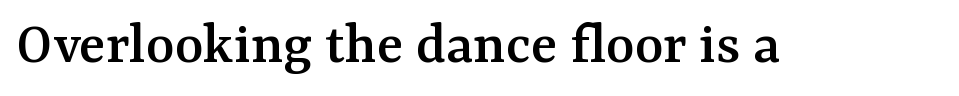
Q: Is the text italic (slanted)? A: No, it is upright.
Q: Is the typeface a serif or a sans-serif typeface? A: Serif.
Q: Is the text underlined? A: No.
Q: Is the spacing between letters normal or unusually wide? A: Normal.
Q: Width (condensed, normal, or wide)? A: Normal.
Q: Stroke contrast? A: Medium.
Q: x-height? A: Medium.
Q: Monospaced? A: No.
